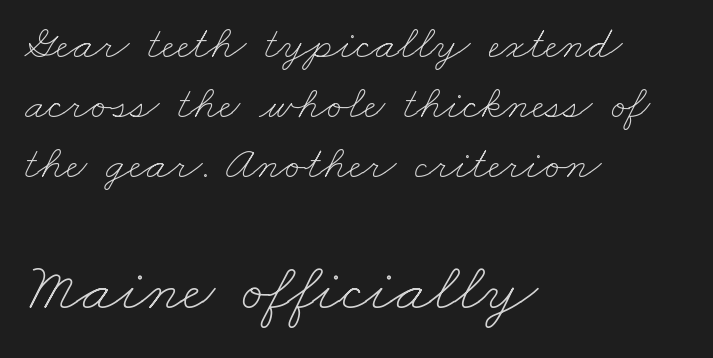
Descender tails drop into unmarked territory. Do the characters align in a grid? No, the font is proportional. Between one letter and the next there's only the usual sliver of space. The passage is arranged the way most books set body copy — flush left.
